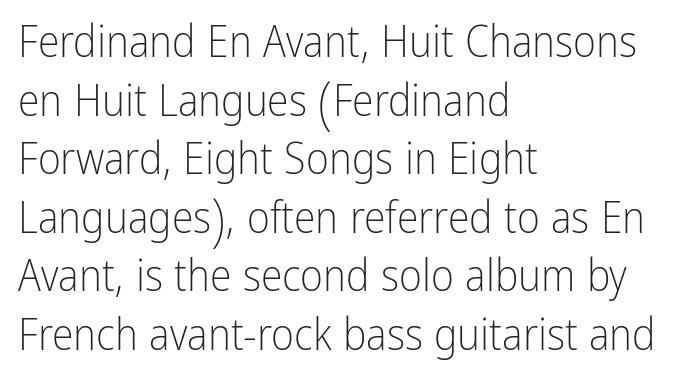
Heaviness? Minimal to ordinary, like unemphasized prose. In terms of letterspacing, this is plain default setting. The rendering anchors every line to the left-hand side. Check the space under the baseline: it is left empty.
